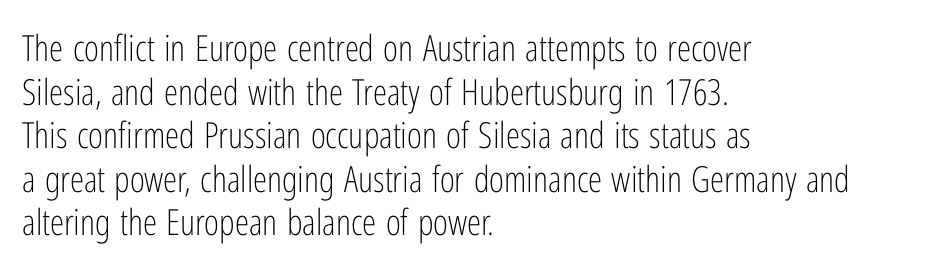
{"serif": "no", "italic": "no", "bold": "no", "weight": "light", "width": "condensed", "stroke_contrast": "low", "x_height": "medium", "monospaced": "no", "underline": "no", "align": "left", "line_spacing_ratio": 1.21, "letter_spacing": "normal", "letter_spacing_em": 0.0, "glyph_px": 36}
